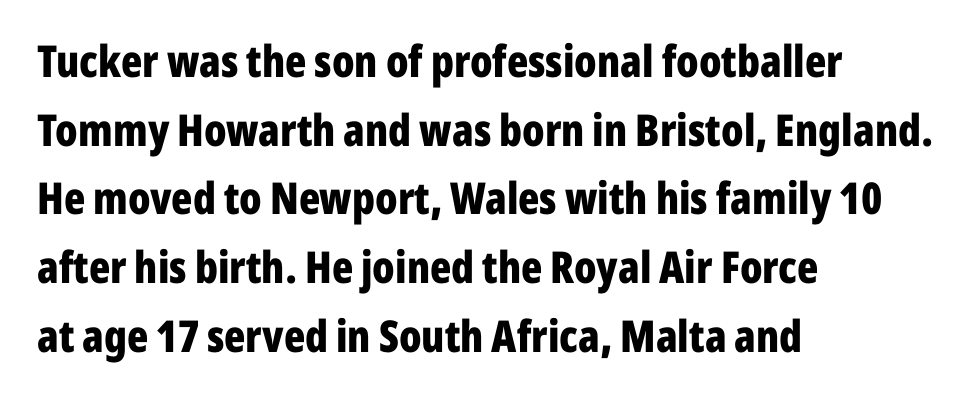
The image shows 44 px bold, condensed sans-serif type, upright; set left-aligned, normal line spacing (1.56x), normal letter spacing, not underlined; low stroke contrast and a medium x-height.
